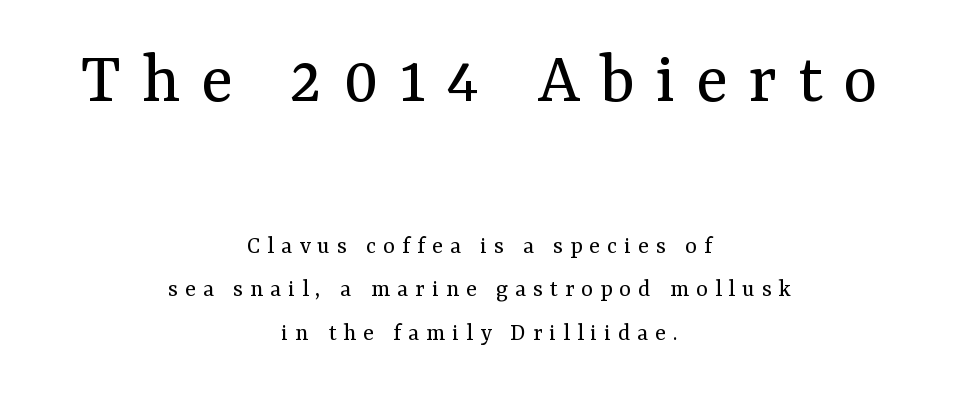
Q: Is the text bold? A: No.
Q: Is the text italic (slanted)? A: No, it is upright.
Q: Is the typeface a serif or a sans-serif typeface? A: Serif.
Q: Is the text underlined? A: No.
Q: How is the paragraph aligned? A: Centered.
Q: Is the spacing between letters normal or unusually wide? A: Unusually wide.
Q: Which block of text is set in a larger size, the first (top) or the second (bottom)? A: The first (top) one.
Q: Width (condensed, normal, or wide)? A: Normal.
Q: Stroke contrast? A: Medium.
Q: x-height? A: Medium.
Q: Monospaced? A: No.
